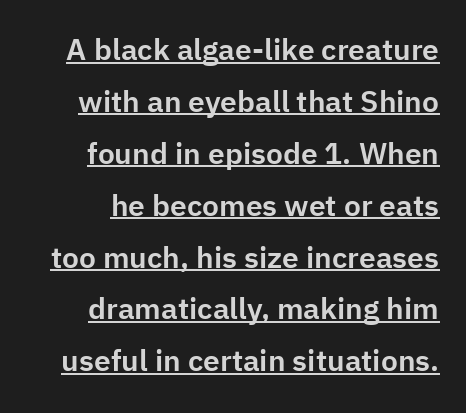
{"serif": "no", "italic": "no", "width": "normal", "stroke_contrast": "low", "x_height": "medium", "monospaced": "no", "underline": "yes", "line_spacing_ratio": 1.73, "letter_spacing": "normal", "letter_spacing_em": 0.0, "glyph_px": 30}
